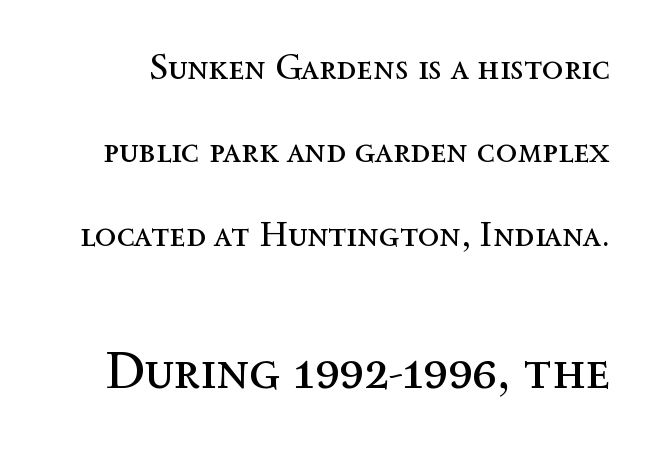
{"italic": "no", "bold": "no", "weight": "regular", "width": "normal", "x_height": "medium", "monospaced": "no", "underline": "no", "line_spacing": "loose", "line_spacing_ratio": 2.38, "letter_spacing": "normal", "letter_spacing_em": 0.0, "larger_block": "second", "size_ratio": 1.51, "glyph_px": 53}
